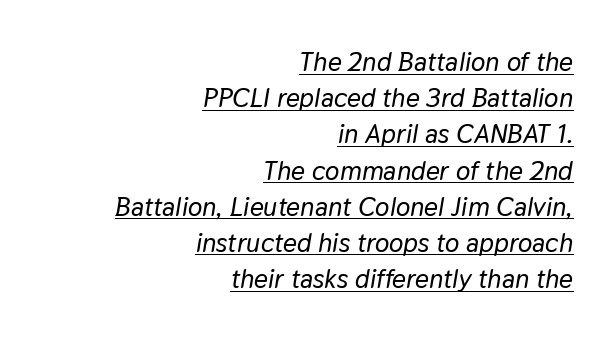
Q: Is the text italic (slanted)? A: Yes, it leans right by about 9 degrees.
Q: Is the text underlined? A: Yes.
Q: How is the paragraph aligned? A: Right-aligned.
Q: Is the spacing between letters normal or unusually wide? A: Normal.
Q: Is the spacing between lines tight, normal or loose? A: Normal.
